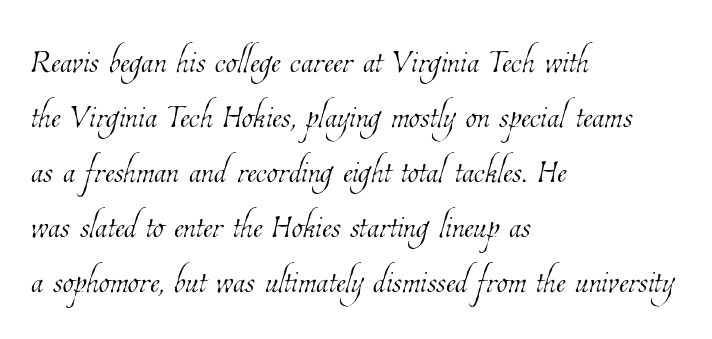
Q: Is the text bold? A: No.
Q: Is the text underlined? A: No.
Q: How is the paragraph aligned? A: Left-aligned.
Q: Is the spacing between letters normal or unusually wide? A: Normal.
Q: Width (condensed, normal, or wide)? A: Condensed.
Q: Stroke contrast? A: Low.
Q: x-height? A: Medium.
Q: Monospaced? A: No.
